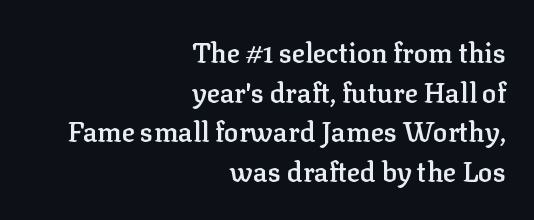
{"italic": "no", "bold": "semi", "underline": "no", "align": "right", "line_spacing": "normal", "line_spacing_ratio": 1.47, "letter_spacing": "normal", "letter_spacing_em": 0.0, "glyph_px": 27}
